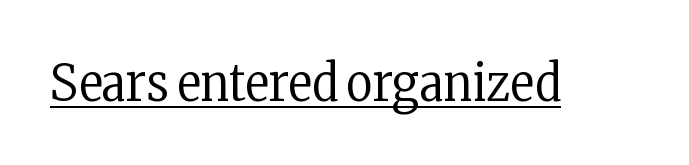
{"serif": "yes", "italic": "no", "bold": "no", "weight": "regular", "width": "condensed", "stroke_contrast": "low", "x_height": "medium", "monospaced": "no", "underline": "yes", "letter_spacing": "normal", "letter_spacing_em": 0.0, "glyph_px": 51}
